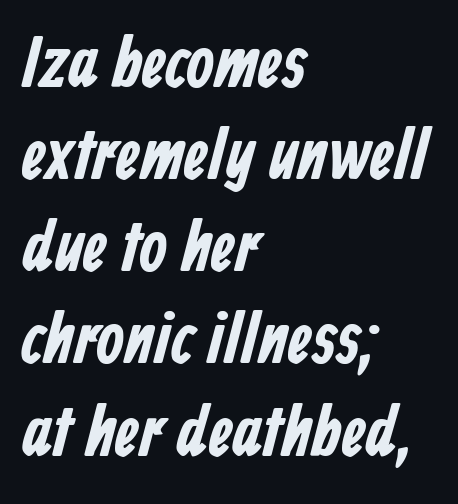
Q: Is the text bold? A: Yes.
Q: Is the typeface a serif or a sans-serif typeface? A: Sans-serif.
Q: Is the text underlined? A: No.
Q: How is the paragraph aligned? A: Left-aligned.
Q: Is the spacing between letters normal or unusually wide? A: Normal.
Q: Is the spacing between lines tight, normal or loose? A: Normal.
Q: Width (condensed, normal, or wide)? A: Condensed.
Q: Stroke contrast? A: Low.
Q: x-height? A: Medium.
Q: Monospaced? A: No.
